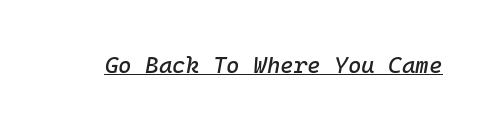
{"italic": "yes", "lean": "right", "slant_degrees": 10, "underline": "yes", "letter_spacing": "normal", "letter_spacing_em": 0.0, "glyph_px": 23}
